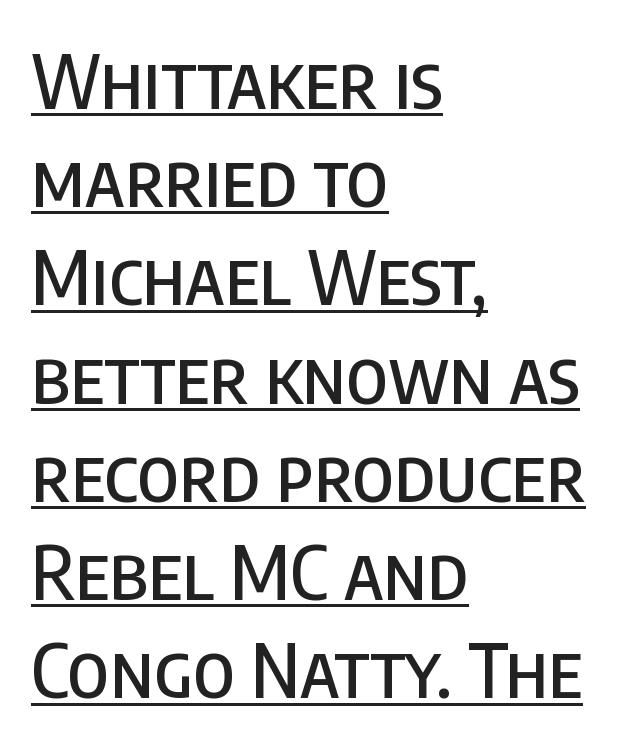
{"serif": "no", "italic": "no", "width": "condensed", "stroke_contrast": "low", "x_height": "large", "monospaced": "no", "underline": "yes", "align": "left", "line_spacing": "normal", "line_spacing_ratio": 1.31, "letter_spacing": "normal", "letter_spacing_em": 0.0, "glyph_px": 75}
